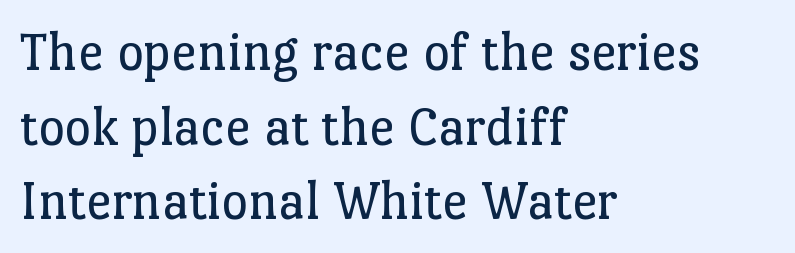
{"serif": "yes", "italic": "no", "bold": "no", "weight": "regular", "width": "normal", "stroke_contrast": "low", "x_height": "medium", "monospaced": "no", "underline": "no", "align": "left", "line_spacing": "normal", "line_spacing_ratio": 1.31, "letter_spacing": "normal", "letter_spacing_em": 0.0, "glyph_px": 57}
